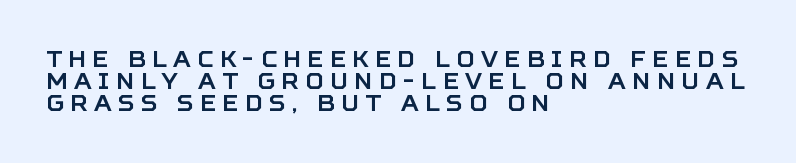
Quick note: not italic, upright. A clean baseline with only descenders dipping below it. The lines in this sample share a left origin and differ only in where they stop. The passage shown has open, widely tracked lettering throughout.
